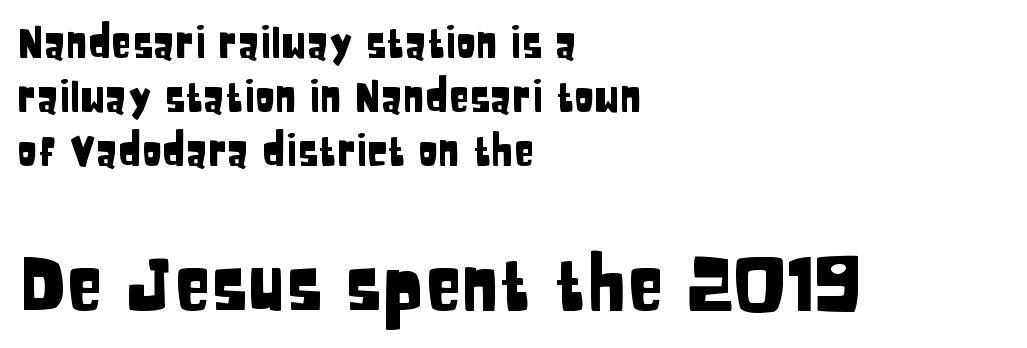
The image shows 74 px condensed sans-serif type, upright; set left-aligned, normal line spacing (1.29x), normal letter spacing, not underlined; the second (bottom) block is 1.76x larger; low stroke contrast and a large x-height.
